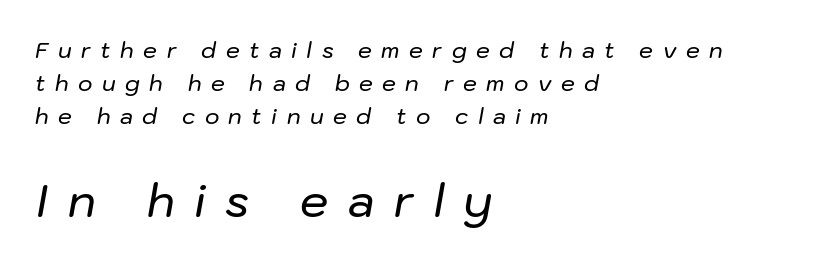
Inter-character spacing is expanded well beyond the font's built-in metrics. Two sizes are in play, and the larger belongs to the second block. Interline gaps are of average width in this sample. The face used here is proportionally spaced, like ordinary book or web type.
